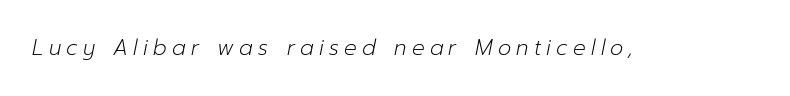
Q: Is the text bold? A: No.
Q: Is the text italic (slanted)? A: Yes, it leans right by about 12 degrees.
Q: Is the text underlined? A: No.
Q: Is the spacing between letters normal or unusually wide? A: Unusually wide.
